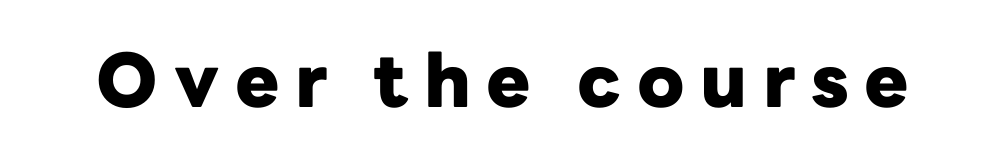
{"serif": "no", "italic": "no", "bold": "yes", "weight": "heavy", "width": "normal", "stroke_contrast": "low", "x_height": "medium", "monospaced": "no", "underline": "no", "letter_spacing": "wide", "letter_spacing_em": 0.21, "glyph_px": 74}
